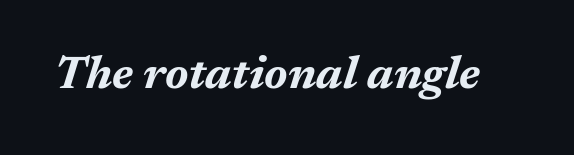
Q: Is the text bold? A: Yes.
Q: Is the text italic (slanted)? A: Yes, it leans right by about 17 degrees.
Q: Is the text underlined? A: No.
Q: Is the spacing between letters normal or unusually wide? A: Normal.
Q: Width (condensed, normal, or wide)? A: Normal.
Q: Stroke contrast? A: Medium.
Q: x-height? A: Medium.
Q: Monospaced? A: No.
